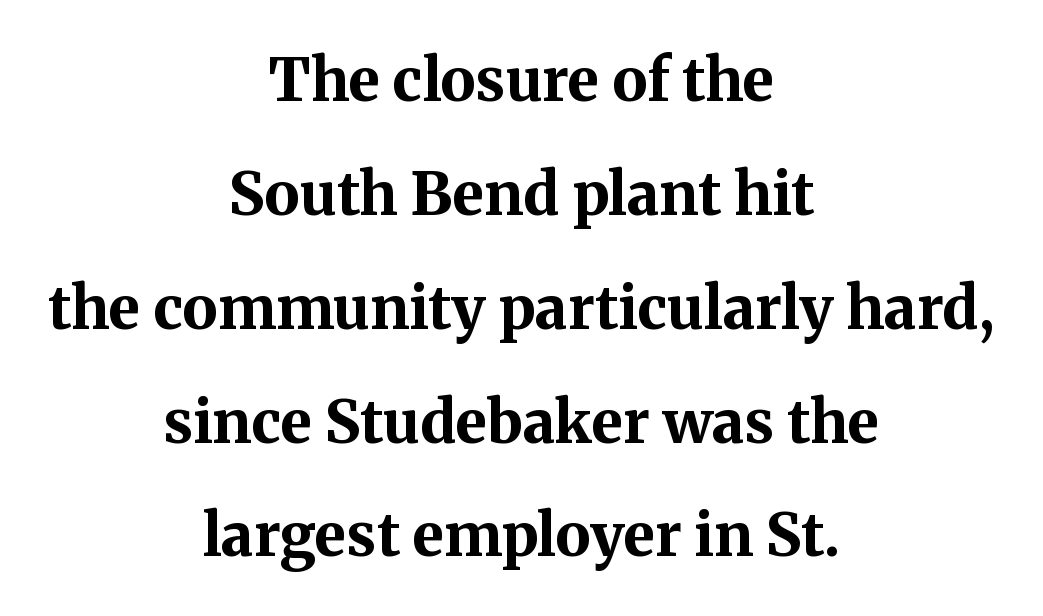
The image shows 59 px bold serif type, upright; set centered, loose line spacing (1.93x), normal letter spacing, not underlined; medium stroke contrast and a medium x-height.
